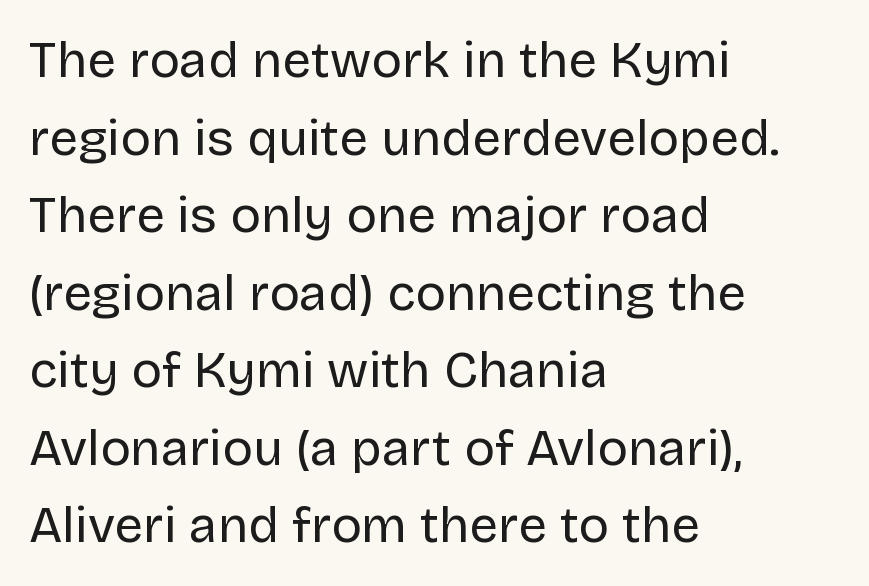
Q: Is the text bold? A: No.
Q: Is the text italic (slanted)? A: No, it is upright.
Q: Is the typeface a serif or a sans-serif typeface? A: Sans-serif.
Q: Is the text underlined? A: No.
Q: How is the paragraph aligned? A: Left-aligned.
Q: Is the spacing between letters normal or unusually wide? A: Normal.
Q: Is the spacing between lines tight, normal or loose? A: Normal.
Q: Width (condensed, normal, or wide)? A: Normal.
Q: Stroke contrast? A: Low.
Q: x-height? A: Large.
Q: Monospaced? A: No.
